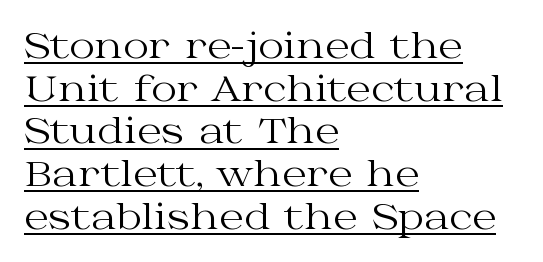
The image shows 35 px regular-weight, wide serif type, upright; set left-aligned, line spacing 1.22x, normal letter spacing, underlined; medium stroke contrast and a medium x-height.
